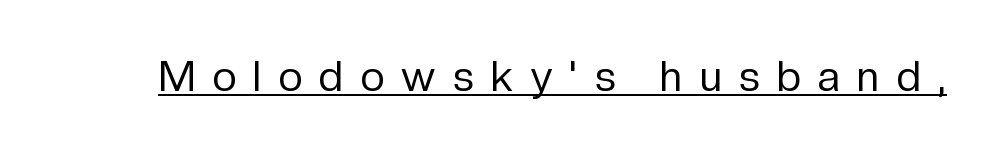
The image shows 42 px regular-weight sans-serif type, upright; set unusually wide letter spacing (+0.41 em), underlined; low stroke contrast and a medium x-height.
